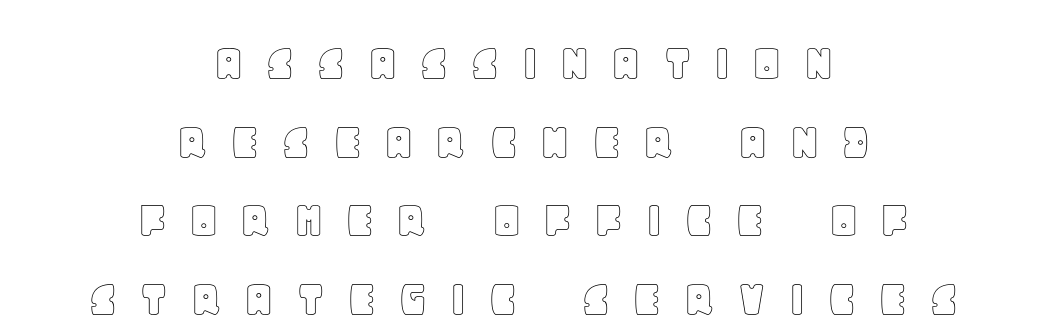
The image shows 55 px text type, upright; set centered, normal line spacing (1.43x), unusually wide letter spacing (+0.36 em), not underlined; a large x-height.
